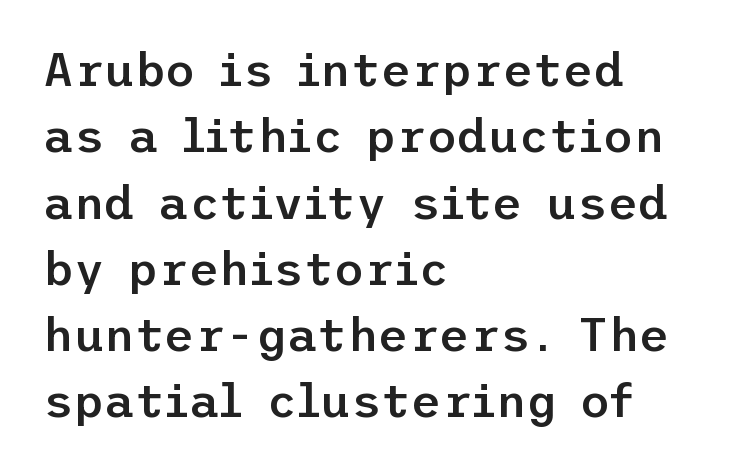
{"serif": "no", "italic": "no", "bold": "semi", "weight": "semibold", "width": "normal", "stroke_contrast": "low", "x_height": "medium", "underline": "no", "align": "left", "line_spacing": "normal", "line_spacing_ratio": 1.41, "letter_spacing": "normal", "letter_spacing_em": 0.0, "glyph_px": 47}
